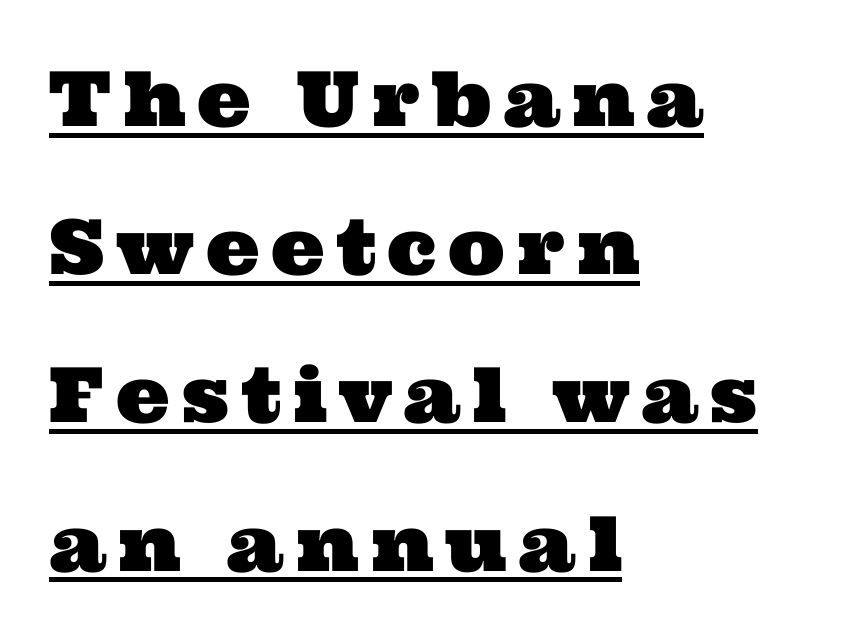
The image shows 76 px wide serif type; set left-aligned, loose line spacing (1.95x), underlined; medium stroke contrast and a medium x-height.
